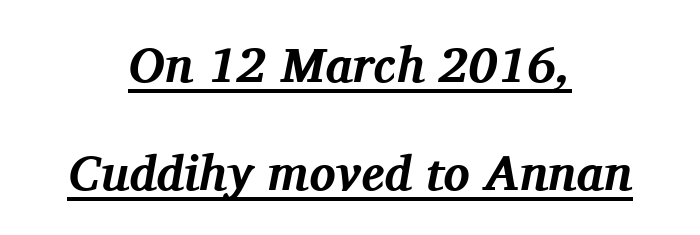
The image shows 49 px bold serif type, italic (leaning right); set centered, loose line spacing (2.2x), normal letter spacing, underlined; medium stroke contrast and a medium x-height.
